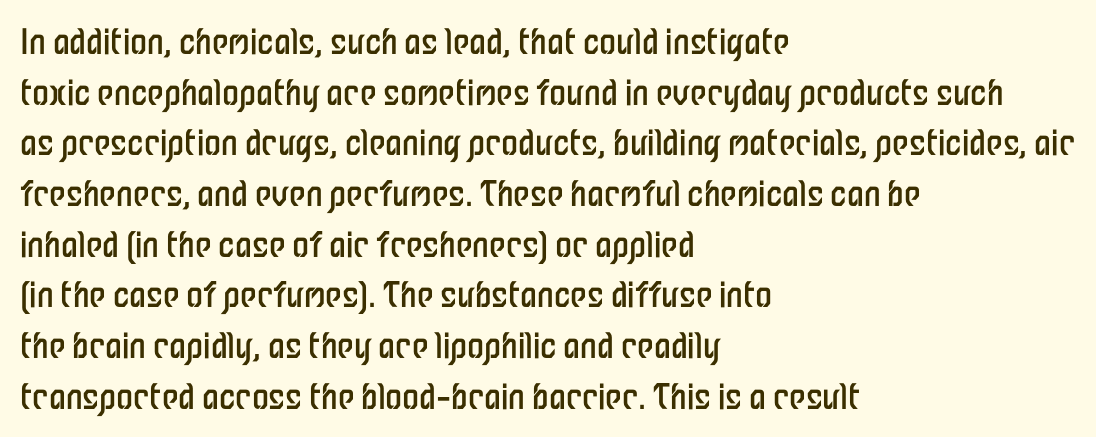
{"serif": "no", "italic": "no", "bold": "no", "weight": "regular", "width": "condensed", "stroke_contrast": "low", "x_height": "medium", "monospaced": "no", "underline": "no", "align": "left", "line_spacing": "normal", "line_spacing_ratio": 1.49, "letter_spacing": "normal", "letter_spacing_em": 0.0, "glyph_px": 34}
